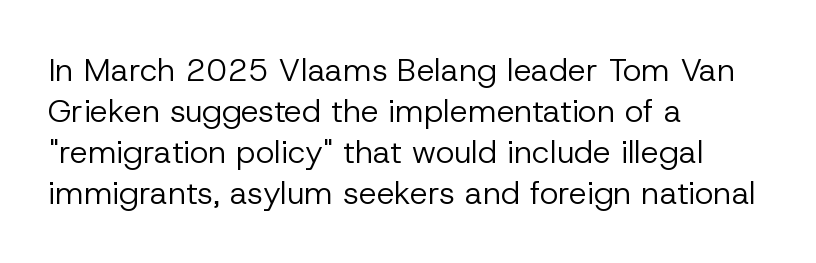
The image shows 32 px regular-weight sans-serif type, upright; set left-aligned, normal line spacing (1.28x), normal letter spacing, not underlined; low stroke contrast and a medium x-height.
